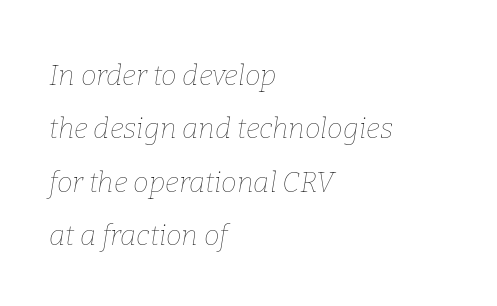
The image shows 28 px thin type, italic (leaning right); set left-aligned, loose line spacing (1.91x), normal letter spacing, not underlined; low stroke contrast and a medium x-height.
